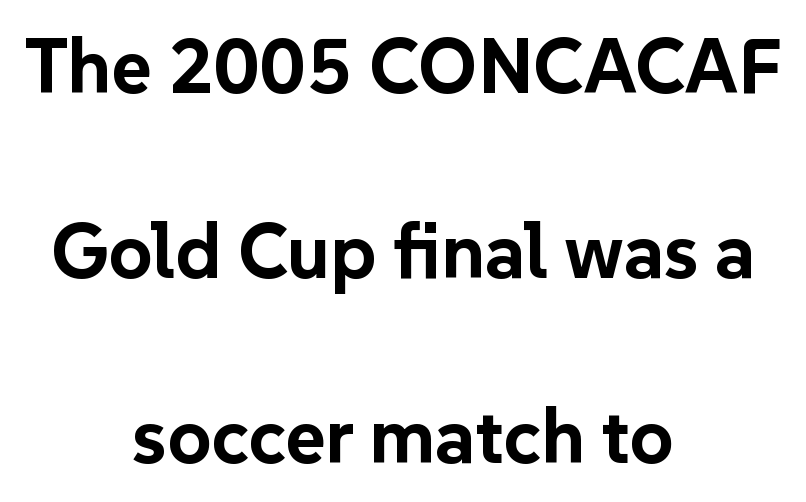
{"serif": "no", "italic": "no", "bold": "yes", "weight": "bold", "width": "normal", "stroke_contrast": "low", "x_height": "medium", "monospaced": "no", "underline": "no", "align": "center", "line_spacing": "loose", "line_spacing_ratio": 2.4, "letter_spacing": "normal", "letter_spacing_em": 0.0, "glyph_px": 77}
